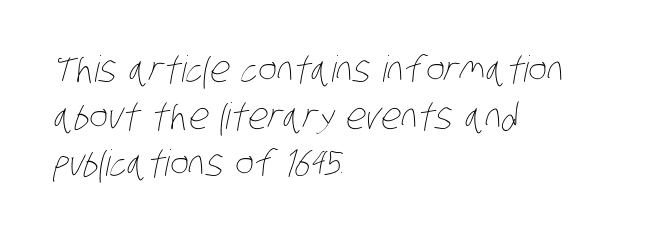
The image shows 36 px thin, condensed type; set left-aligned, normal line spacing (1.31x), normal letter spacing, not underlined; low stroke contrast and a large x-height.
